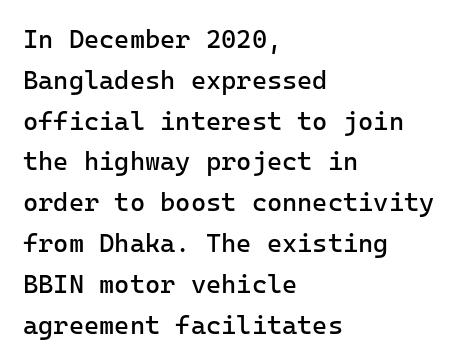
The gap between lines stays unmarked. No extra tracking has been applied to these lines. Does the leading feel generous? No, just average. Short and long lines alike share a common starting point at left.
